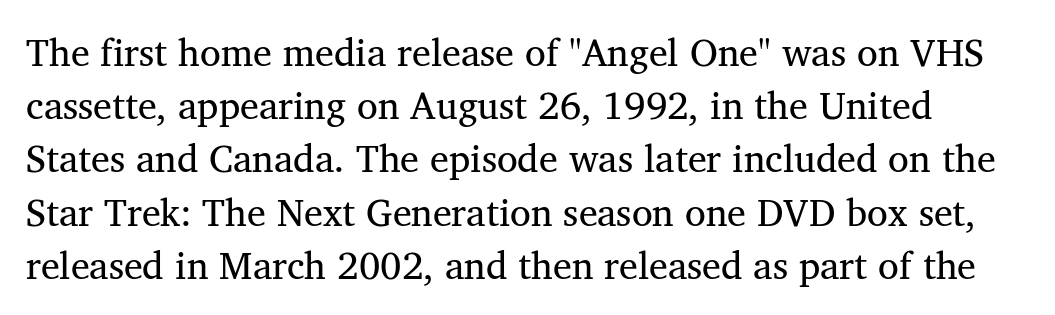
The image shows 38 px regular-weight serif type, upright; set normal line spacing (1.4x), normal letter spacing, not underlined; medium stroke contrast and a medium x-height.
